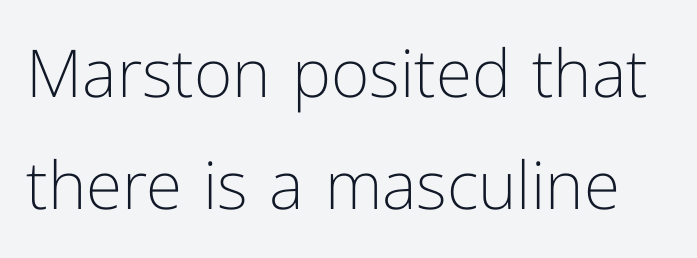
Q: Is the text bold? A: No.
Q: Is the text italic (slanted)? A: No, it is upright.
Q: Is the typeface a serif or a sans-serif typeface? A: Sans-serif.
Q: Is the text underlined? A: No.
Q: Is the spacing between letters normal or unusually wide? A: Normal.
Q: Is the spacing between lines tight, normal or loose? A: Normal.
Q: Width (condensed, normal, or wide)? A: Normal.
Q: Stroke contrast? A: Low.
Q: x-height? A: Medium.
Q: Monospaced? A: No.
